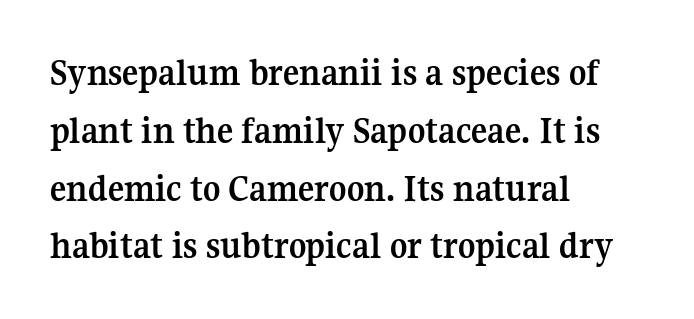
The image shows 38 px semibold serif type, upright; set left-aligned, normal line spacing (1.52x), normal letter spacing, not underlined; medium stroke contrast and a medium x-height.
